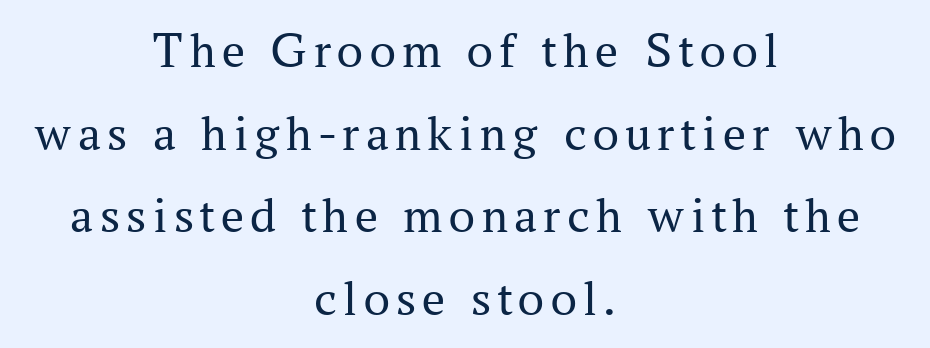
Q: Is the text bold? A: No.
Q: Is the text italic (slanted)? A: No, it is upright.
Q: Is the typeface a serif or a sans-serif typeface? A: Serif.
Q: Is the text underlined? A: No.
Q: How is the paragraph aligned? A: Centered.
Q: Is the spacing between lines tight, normal or loose? A: Normal.
Q: Width (condensed, normal, or wide)? A: Normal.
Q: Stroke contrast? A: Medium.
Q: x-height? A: Medium.
Q: Monospaced? A: No.
